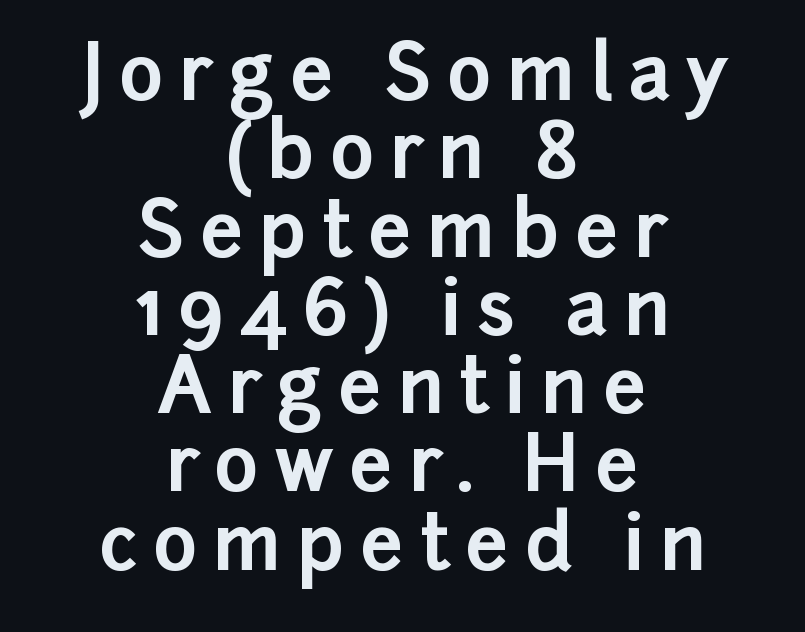
I'd call this a sans setting — the letters go barefoot. The strip under each line holds only bare page. Students, this is bold: see how much ink each stroke carries. The type sits square on the baseline with zero lean. These lines are rendered in a variable-pitch font. The letters are spread apart with noticeably loose tracking.
